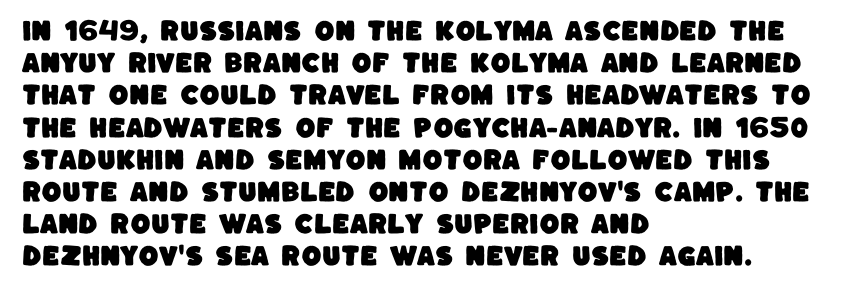
The image shows 23 px text type; set left-aligned, normal line spacing (1.4x), normal letter spacing, not underlined.
